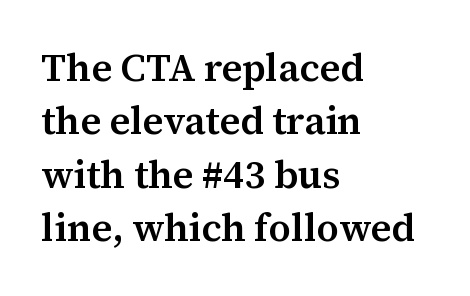
Honestly, there is no underline to notice here at all. Line beginnings align vertically; line endings do not. Does the leading feel generous? No, just average. The face used here is seriffed, in the tradition of book romans.
